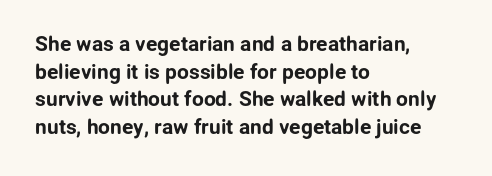
The image shows 21 px text type, upright; set left-aligned, normal line spacing (1.32x), normal letter spacing, not underlined.
